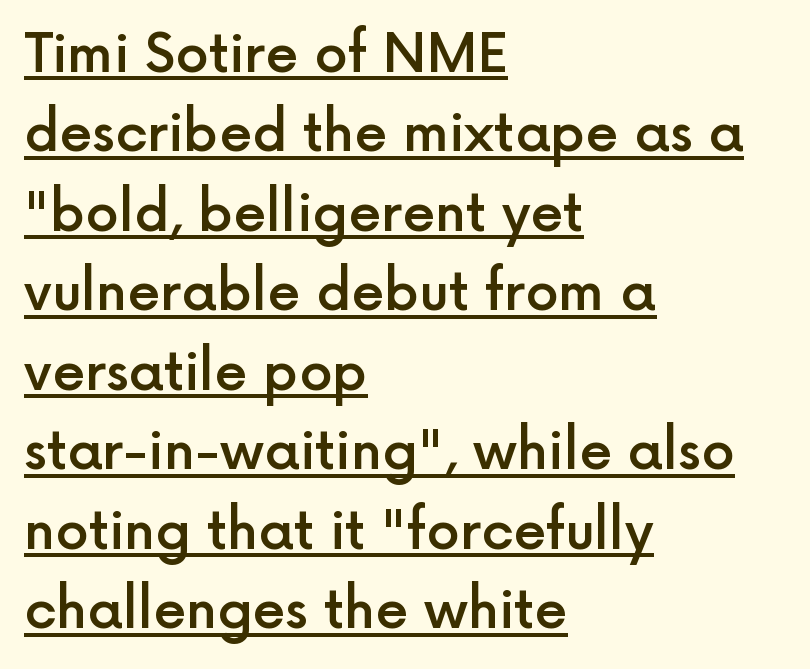
The image shows 53 px semibold sans-serif type, upright; set left-aligned, normal line spacing (1.5x), normal letter spacing, underlined; a medium x-height.
